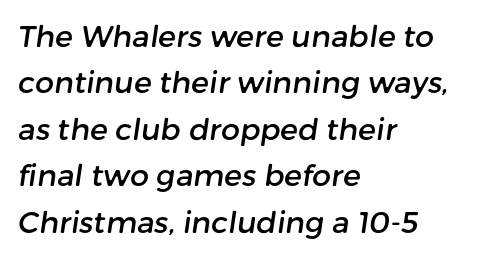
{"serif": "no", "width": "normal", "stroke_contrast": "low", "x_height": "medium", "monospaced": "no", "underline": "no", "align": "left", "line_spacing": "normal", "line_spacing_ratio": 1.55, "letter_spacing": "normal", "letter_spacing_em": 0.0, "glyph_px": 30}
